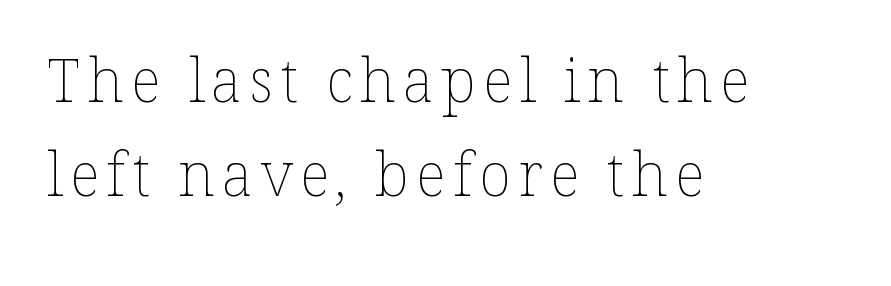
The image shows 60 px thin type, upright; set left-aligned, normal line spacing (1.56x), not underlined; low stroke contrast and a medium x-height.
